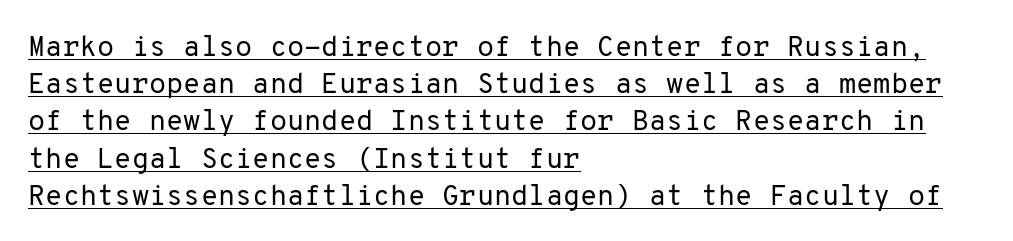
All the whitespace from short lines collects on the right. A typesetter would call this zero additional tracking. The typesetter has applied underlining to the passage shown. No feet cap the strokes, marking this as sans-serif type.
